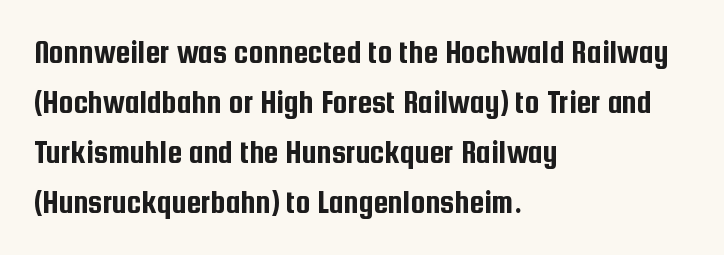
{"serif": "no", "italic": "no", "width": "condensed", "stroke_contrast": "low", "x_height": "medium", "monospaced": "no", "underline": "no", "align": "left", "line_spacing": "normal", "line_spacing_ratio": 1.52, "letter_spacing": "normal", "letter_spacing_em": 0.0, "glyph_px": 33}
